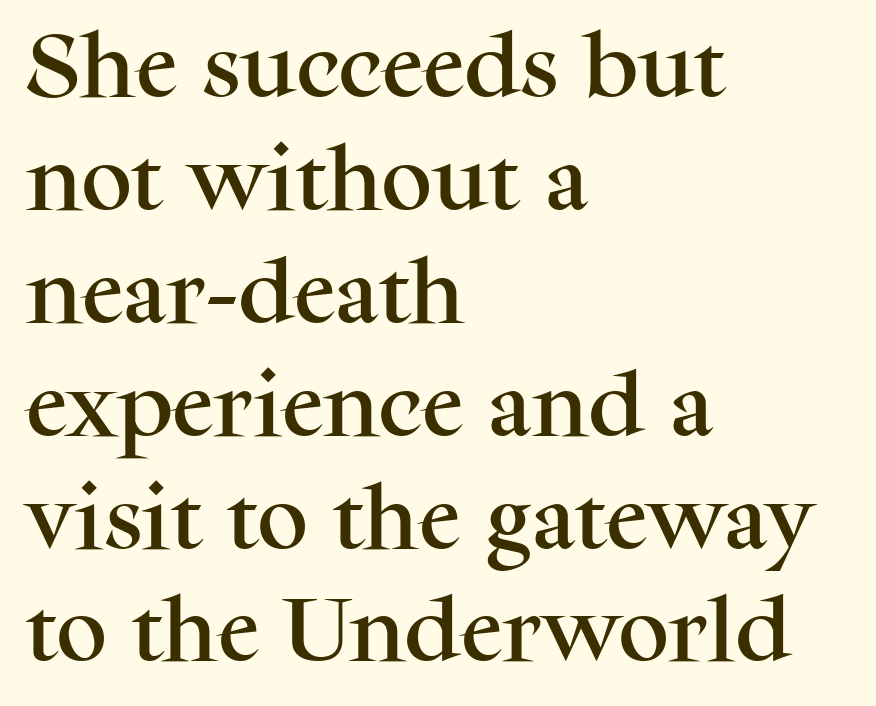
There is no visible air inserted between adjacent glyphs. Is there any slant? The stems are plumb. Check the space under the baseline: it is left empty. Compared with a centered layout, this one pins lines to the left instead. The face used here is proportionally spaced, like ordinary book or web type. Typographically, this falls in the serif category.
